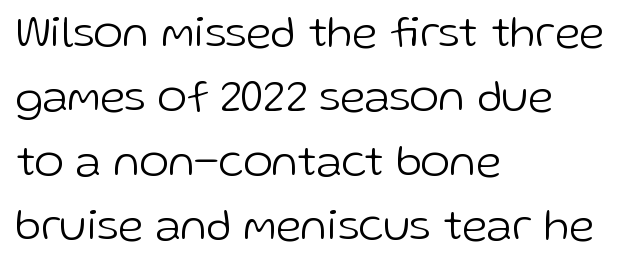
Q: Is the text bold? A: No.
Q: Is the text italic (slanted)? A: No, it is upright.
Q: Is the typeface a serif or a sans-serif typeface? A: Sans-serif.
Q: Is the text underlined? A: No.
Q: How is the paragraph aligned? A: Left-aligned.
Q: Is the spacing between letters normal or unusually wide? A: Normal.
Q: Is the spacing between lines tight, normal or loose? A: Normal.
Q: Width (condensed, normal, or wide)? A: Normal.
Q: Stroke contrast? A: Low.
Q: x-height? A: Medium.
Q: Monospaced? A: No.
